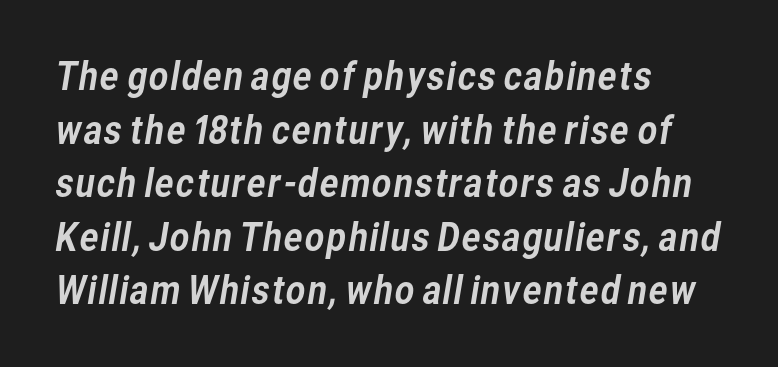
Q: Is the typeface a serif or a sans-serif typeface? A: Sans-serif.
Q: Is the text underlined? A: No.
Q: How is the paragraph aligned? A: Left-aligned.
Q: Is the spacing between letters normal or unusually wide? A: Normal.
Q: Is the spacing between lines tight, normal or loose? A: Normal.
Q: Width (condensed, normal, or wide)? A: Normal.
Q: Stroke contrast? A: Low.
Q: x-height? A: Medium.
Q: Monospaced? A: No.
